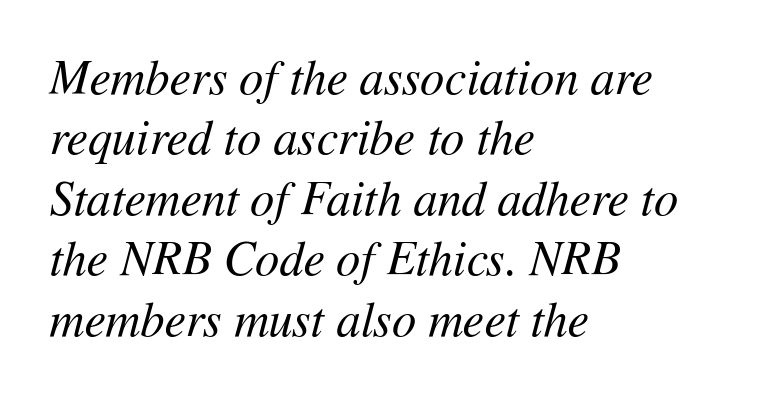
The image shows 48 px regular-weight type, italic (leaning right); set left-aligned, normal line spacing (1.26x), normal letter spacing, not underlined; medium stroke contrast and a medium x-height.
